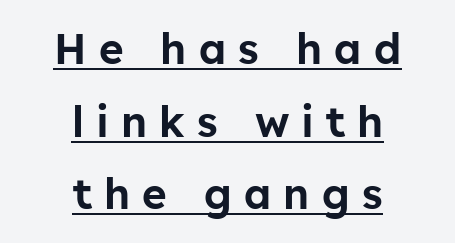
The image shows 42 px sans-serif type, upright; set centered, line spacing 1.73x, unusually wide letter spacing (+0.29 em), underlined; low stroke contrast and a medium x-height.
